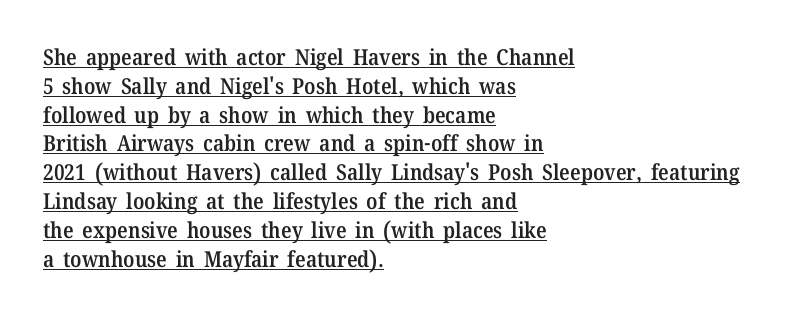
{"italic": "no", "bold": "semi", "underline": "yes", "align": "left", "line_spacing": "normal", "line_spacing_ratio": 1.31, "letter_spacing": "normal", "letter_spacing_em": 0.0, "glyph_px": 22}
